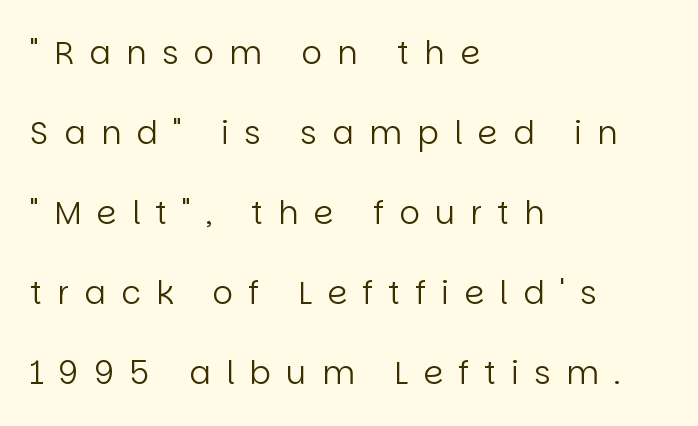
{"serif": "no", "italic": "no", "bold": "no", "weight": "regular", "width": "normal", "stroke_contrast": "low", "x_height": "large", "monospaced": "no", "underline": "no", "align": "left", "line_spacing": "loose", "line_spacing_ratio": 2.5, "letter_spacing": "wide", "letter_spacing_em": 0.48, "glyph_px": 32}
